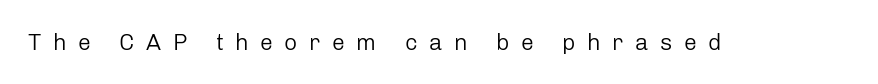
{"italic": "no", "bold": "no", "underline": "no", "letter_spacing": "wide", "letter_spacing_em": 0.5, "glyph_px": 23}
